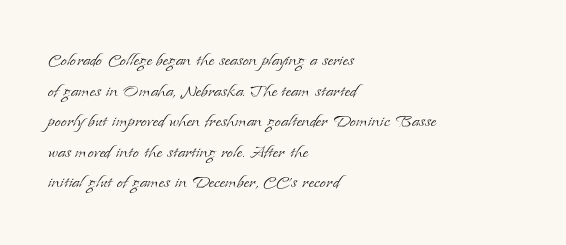
{"bold": "no", "underline": "no", "align": "left", "line_spacing": "normal", "line_spacing_ratio": 1.39, "letter_spacing": "normal", "letter_spacing_em": 0.0, "glyph_px": 22}
